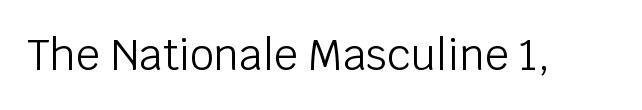
{"serif": "no", "italic": "no", "bold": "no", "weight": "light", "width": "normal", "stroke_contrast": "low", "x_height": "large", "monospaced": "no", "underline": "no", "letter_spacing": "normal", "letter_spacing_em": 0.0, "glyph_px": 42}
